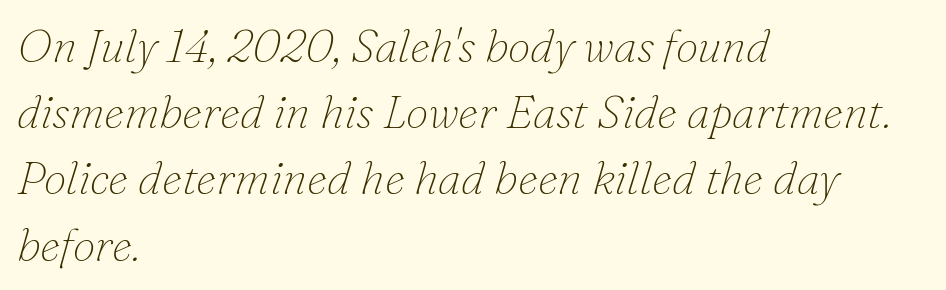
Q: Is the text bold? A: No.
Q: Is the text italic (slanted)? A: Yes, it leans right by about 16 degrees.
Q: Is the typeface a serif or a sans-serif typeface? A: Serif.
Q: Is the text underlined? A: No.
Q: How is the paragraph aligned? A: Left-aligned.
Q: Is the spacing between letters normal or unusually wide? A: Normal.
Q: Is the spacing between lines tight, normal or loose? A: Normal.
Q: Width (condensed, normal, or wide)? A: Normal.
Q: Stroke contrast? A: Low.
Q: x-height? A: Small.
Q: Monospaced? A: No.
